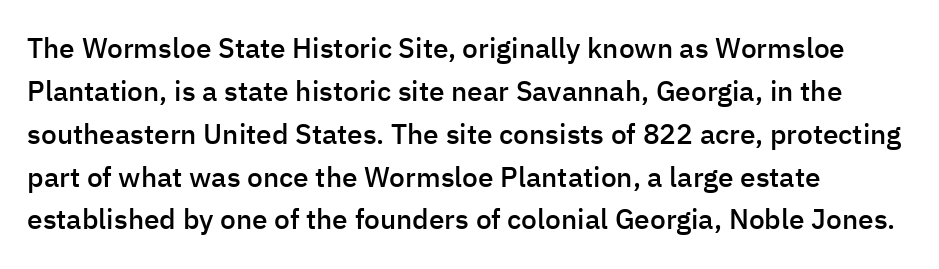
Q: Is the text bold? A: Semi-bold.
Q: Is the text italic (slanted)? A: No, it is upright.
Q: Is the typeface a serif or a sans-serif typeface? A: Sans-serif.
Q: Is the text underlined? A: No.
Q: How is the paragraph aligned? A: Left-aligned.
Q: Is the spacing between letters normal or unusually wide? A: Normal.
Q: Is the spacing between lines tight, normal or loose? A: Normal.
Q: Width (condensed, normal, or wide)? A: Normal.
Q: Stroke contrast? A: Low.
Q: x-height? A: Medium.
Q: Monospaced? A: No.
